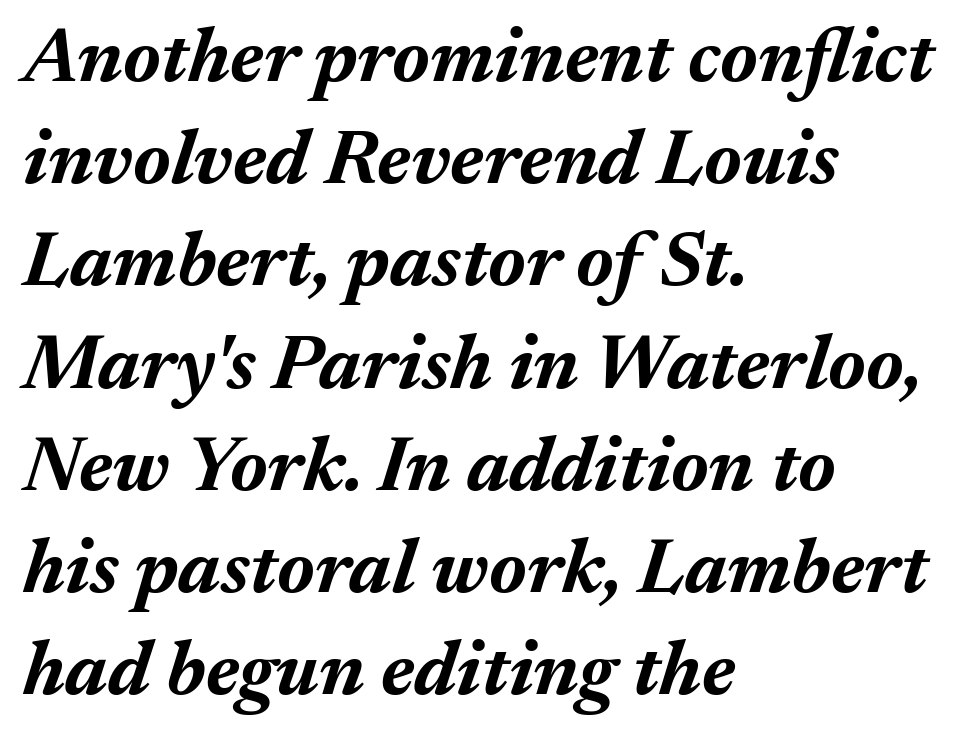
Q: Is the text bold? A: Yes.
Q: Is the text italic (slanted)? A: Yes, it leans right by about 17 degrees.
Q: Is the text underlined? A: No.
Q: How is the paragraph aligned? A: Left-aligned.
Q: Is the spacing between letters normal or unusually wide? A: Normal.
Q: Is the spacing between lines tight, normal or loose? A: Normal.
Q: Width (condensed, normal, or wide)? A: Normal.
Q: Stroke contrast? A: Medium.
Q: x-height? A: Medium.
Q: Monospaced? A: No.
